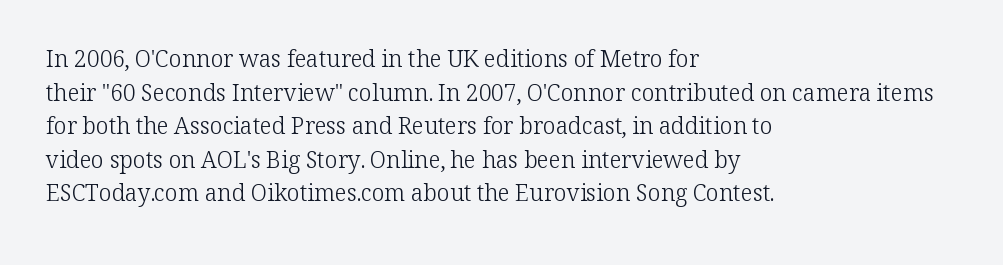
Q: Is the text bold? A: No.
Q: Is the text italic (slanted)? A: No, it is upright.
Q: Is the text underlined? A: No.
Q: How is the paragraph aligned? A: Left-aligned.
Q: Is the spacing between letters normal or unusually wide? A: Normal.
Q: Is the spacing between lines tight, normal or loose? A: Normal.
